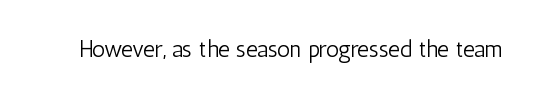
{"italic": "no", "bold": "no", "underline": "no", "letter_spacing": "normal", "letter_spacing_em": 0.0, "glyph_px": 23}
